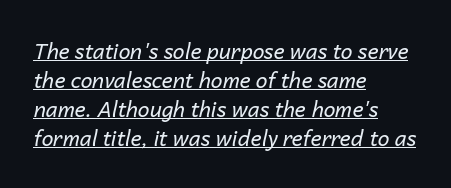
{"italic": "yes", "lean": "right", "slant_degrees": 14, "bold": "no", "underline": "yes", "align": "left", "line_spacing": "normal", "line_spacing_ratio": 1.38, "letter_spacing": "normal", "letter_spacing_em": 0.0, "glyph_px": 21}
